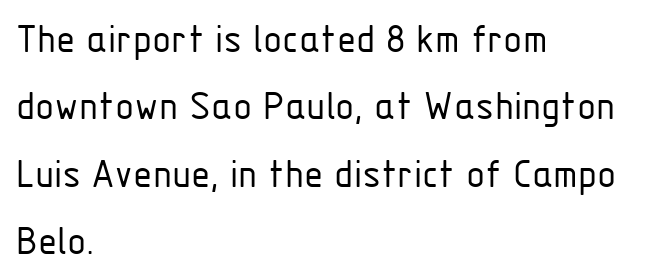
{"serif": "no", "italic": "no", "bold": "no", "weight": "light", "width": "condensed", "stroke_contrast": "low", "x_height": "medium", "monospaced": "no", "underline": "no", "align": "left", "line_spacing": "normal", "line_spacing_ratio": 1.53, "letter_spacing": "normal", "letter_spacing_em": 0.0, "glyph_px": 44}
